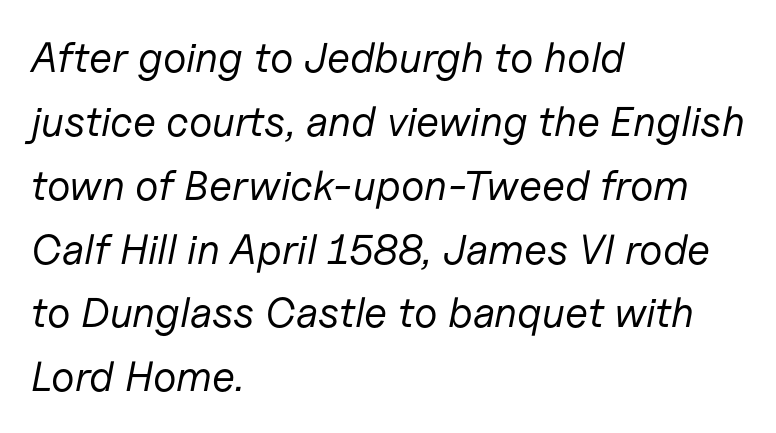
Q: Is the text bold? A: No.
Q: Is the text italic (slanted)? A: Yes, it leans right by about 11 degrees.
Q: Is the text underlined? A: No.
Q: How is the paragraph aligned? A: Left-aligned.
Q: Is the spacing between letters normal or unusually wide? A: Normal.
Q: Is the spacing between lines tight, normal or loose? A: Normal.
Q: Width (condensed, normal, or wide)? A: Normal.
Q: Stroke contrast? A: Low.
Q: x-height? A: Medium.
Q: Monospaced? A: No.
